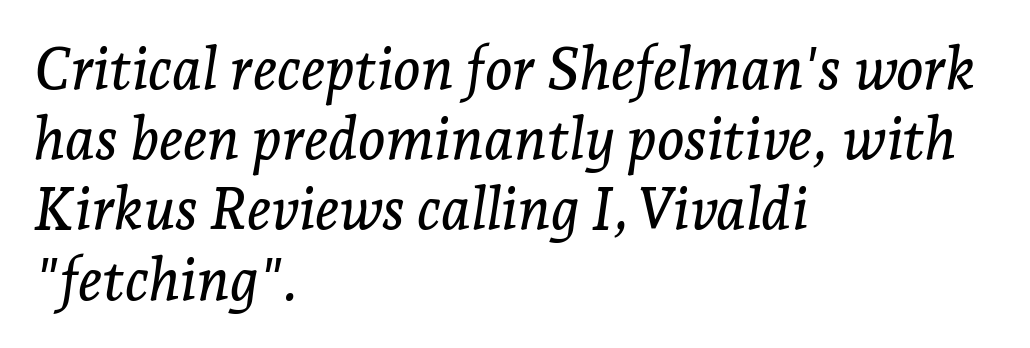
Examine the stroke ends and you'll spot serifs. Character widths vary here, with narrow letters taking less room than wide ones. Every row of glyphs begins at an identical x-position on the left. The foot of each line stays bare and open.
